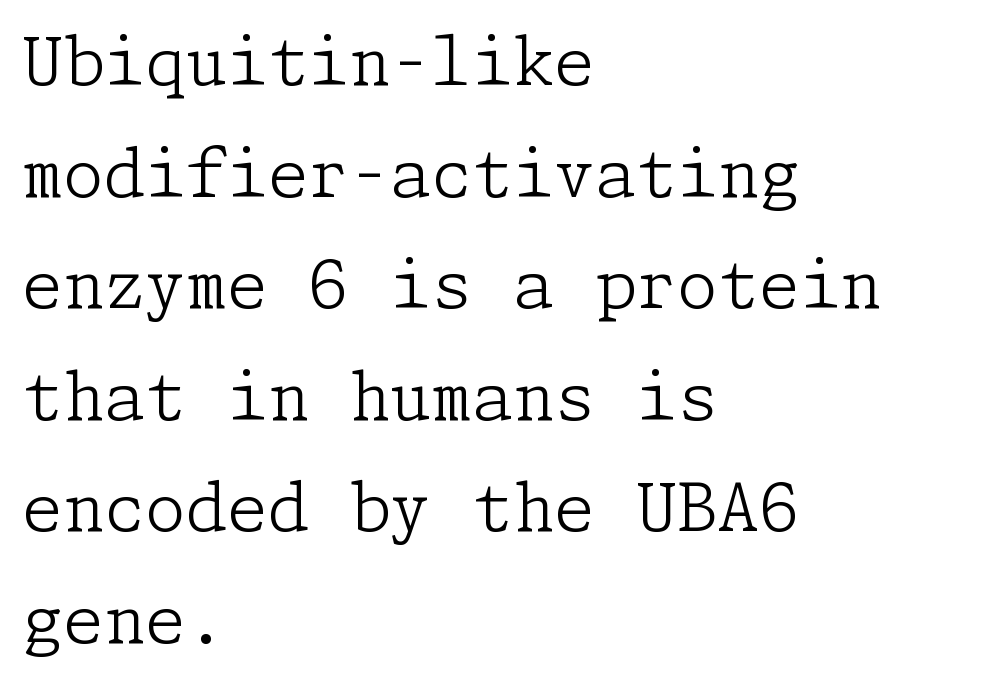
Q: Is the text bold? A: No.
Q: Is the text italic (slanted)? A: No, it is upright.
Q: Is the typeface a serif or a sans-serif typeface? A: Serif.
Q: Is the text underlined? A: No.
Q: How is the paragraph aligned? A: Left-aligned.
Q: Is the spacing between letters normal or unusually wide? A: Normal.
Q: Is the spacing between lines tight, normal or loose? A: Normal.
Q: Width (condensed, normal, or wide)? A: Normal.
Q: Stroke contrast? A: Low.
Q: x-height? A: Medium.
